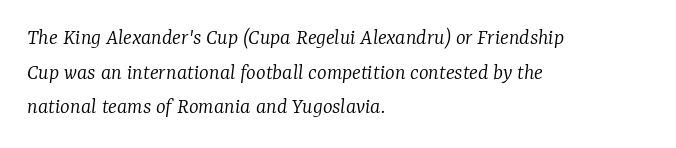
The zone under the glyphs is completely vacant. One-word summary of the alignment: left. No letter is thick-stroked: the sample isn't bold. You can tell it's italic because the verticals aren't actually vertical.
